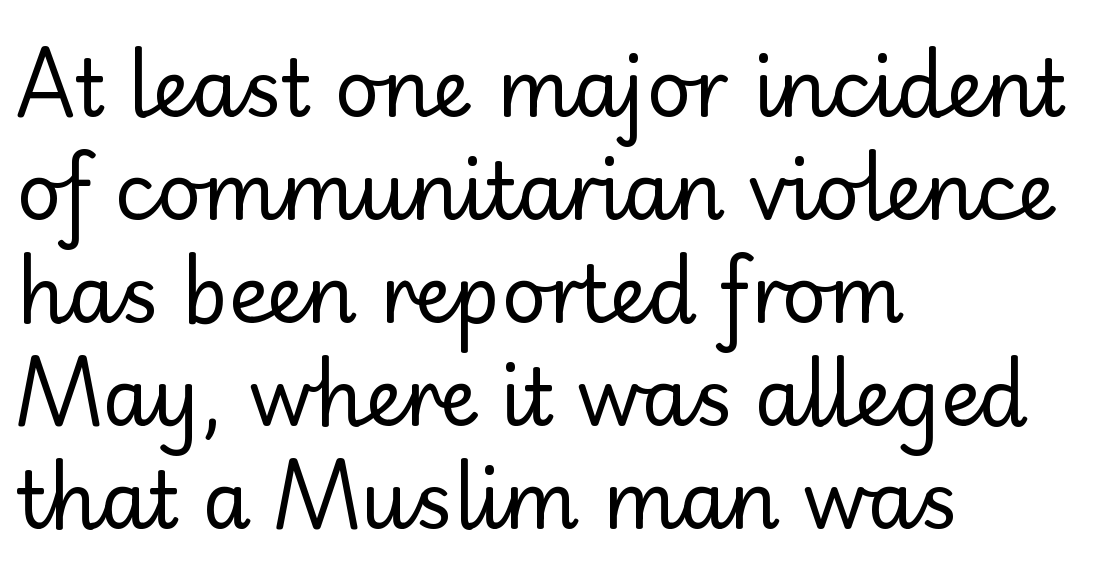
Character widths vary here, with narrow letters taking less room than wide ones. Every row of glyphs begins at an identical x-position on the left. Notice how descenders clear the ascenders below comfortably — that's standard leading. Weight: not bold — regular or lighter.
